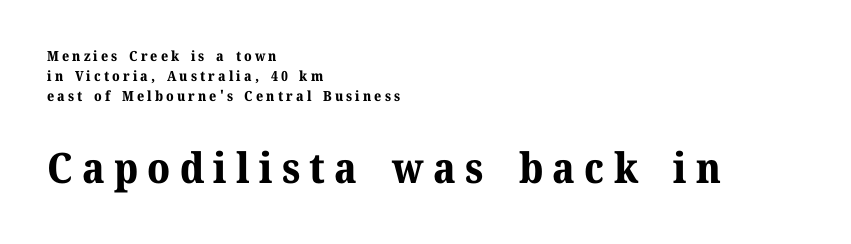
Q: Is the text bold? A: Yes.
Q: Is the text italic (slanted)? A: No, it is upright.
Q: Is the typeface a serif or a sans-serif typeface? A: Serif.
Q: Is the text underlined? A: No.
Q: How is the paragraph aligned? A: Left-aligned.
Q: Is the spacing between letters normal or unusually wide? A: Unusually wide.
Q: Is the spacing between lines tight, normal or loose? A: Normal.
Q: Which block of text is set in a larger size, the first (top) or the second (bottom)? A: The second (bottom) one.
Q: Width (condensed, normal, or wide)? A: Normal.
Q: Stroke contrast? A: Medium.
Q: x-height? A: Medium.
Q: Monospaced? A: No.
